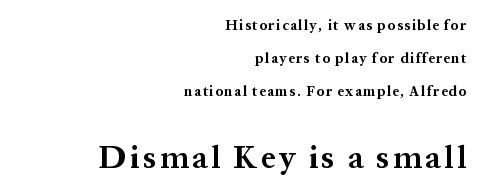
{"serif": "yes", "italic": "no", "bold": "yes", "weight": "bold", "width": "normal", "stroke_contrast": "medium", "x_height": "medium", "monospaced": "no", "underline": "no", "align": "right", "line_spacing": "loose", "line_spacing_ratio": 2.34, "larger_block": "second", "size_ratio": 2.29, "glyph_px": 32}
